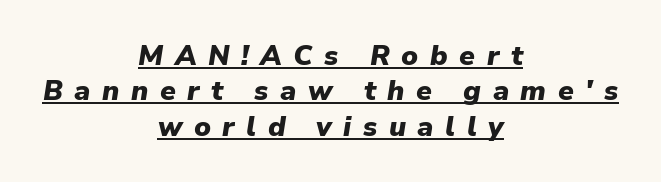
Q: Is the text bold? A: Yes.
Q: Is the text italic (slanted)? A: Yes, it leans right by about 9 degrees.
Q: Is the text underlined? A: Yes.
Q: How is the paragraph aligned? A: Centered.
Q: Is the spacing between letters normal or unusually wide? A: Unusually wide.
Q: Is the spacing between lines tight, normal or loose? A: Normal.
Q: Width (condensed, normal, or wide)? A: Normal.
Q: Stroke contrast? A: Low.
Q: x-height? A: Medium.
Q: Monospaced? A: No.
